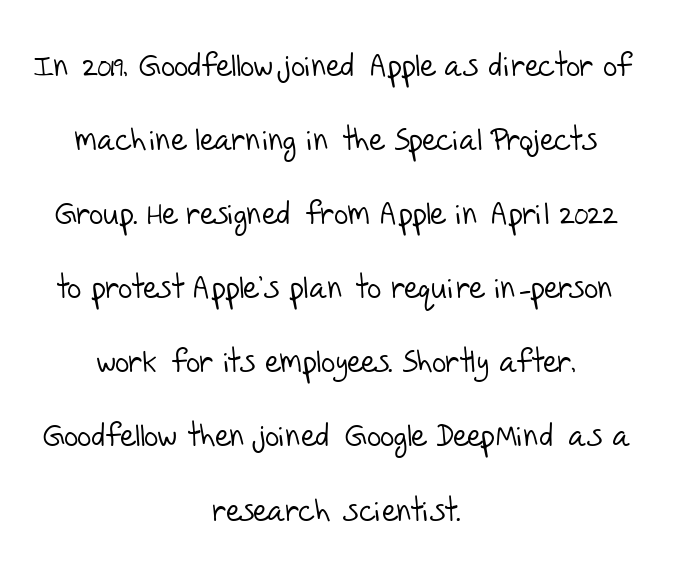
{"serif": "no", "bold": "no", "weight": "light", "width": "normal", "stroke_contrast": "low", "x_height": "large", "monospaced": "no", "underline": "no", "align": "center", "line_spacing": "loose", "line_spacing_ratio": 2.39, "letter_spacing": "normal", "letter_spacing_em": 0.0, "glyph_px": 31}
